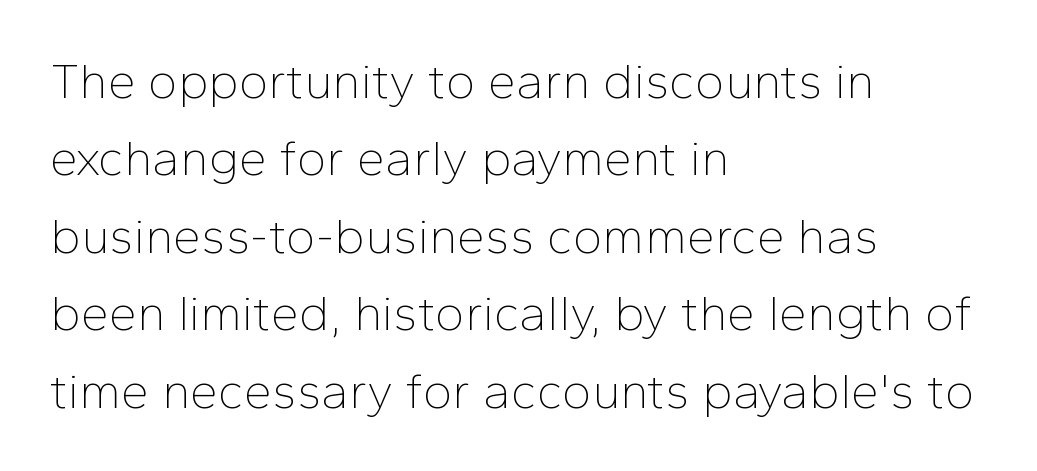
Q: Is the text bold? A: No.
Q: Is the text italic (slanted)? A: No, it is upright.
Q: Is the typeface a serif or a sans-serif typeface? A: Sans-serif.
Q: Is the text underlined? A: No.
Q: How is the paragraph aligned? A: Left-aligned.
Q: Is the spacing between letters normal or unusually wide? A: Normal.
Q: Is the spacing between lines tight, normal or loose? A: Normal.
Q: Width (condensed, normal, or wide)? A: Normal.
Q: Stroke contrast? A: Low.
Q: x-height? A: Medium.
Q: Monospaced? A: No.
